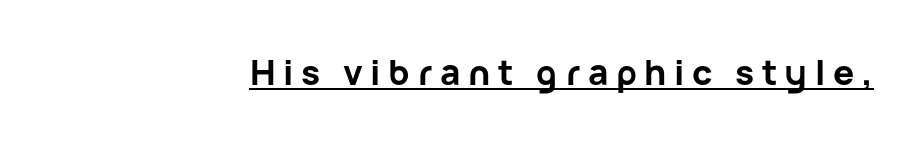
{"serif": "no", "italic": "no", "bold": "yes", "weight": "bold", "width": "normal", "stroke_contrast": "low", "x_height": "medium", "monospaced": "no", "underline": "yes", "letter_spacing": "wide", "letter_spacing_em": 0.22, "glyph_px": 35}
